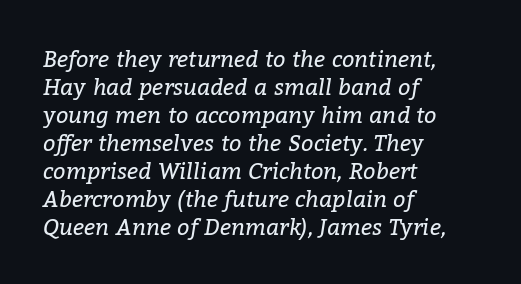
This reads as an unemphasized weight, regular at the heaviest. The gaps between neighbouring characters are ordinary and unremarkable. Regular leading. Each line starts at the same left margin while the right side varies. Emphasis-style slanted type is in use. Clear beneath every line of the passage.
